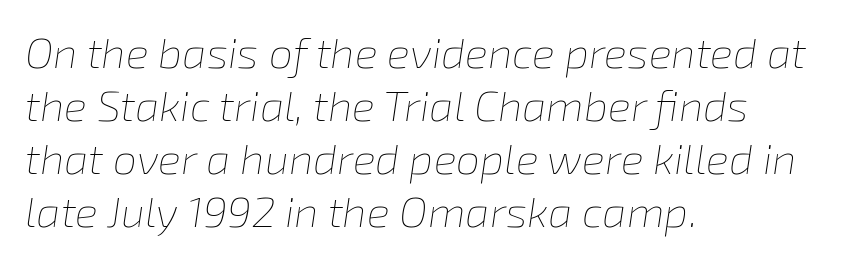
Check under the words: just untouched page. Here the designer chose a conventional face with non-uniform glyph widths. One-word summary of the alignment: left. The horizontal fit of the characters is conventional and even.
